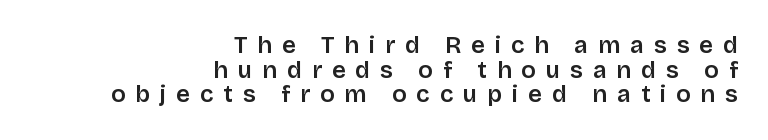
Q: Is the text bold? A: Semi-bold.
Q: Is the text italic (slanted)? A: No, it is upright.
Q: Is the text underlined? A: No.
Q: How is the paragraph aligned? A: Right-aligned.
Q: Is the spacing between letters normal or unusually wide? A: Unusually wide.
Q: Is the spacing between lines tight, normal or loose? A: Tight.
